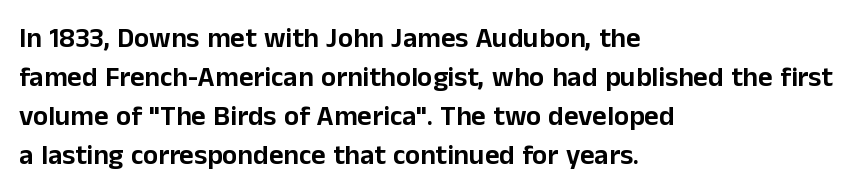
{"serif": "no", "italic": "no", "width": "normal", "stroke_contrast": "low", "x_height": "medium", "monospaced": "no", "underline": "no", "align": "left", "line_spacing": "normal", "line_spacing_ratio": 1.39, "letter_spacing": "normal", "letter_spacing_em": 0.0, "glyph_px": 28}
